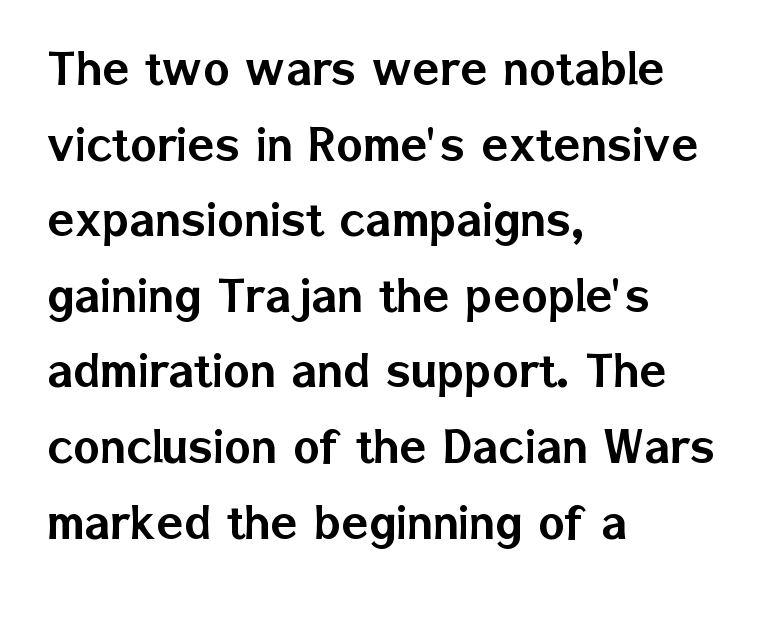
{"serif": "no", "italic": "no", "width": "normal", "stroke_contrast": "low", "x_height": "medium", "monospaced": "no", "underline": "no", "align": "left", "line_spacing": "normal", "line_spacing_ratio": 1.35, "letter_spacing": "normal", "letter_spacing_em": 0.0, "glyph_px": 56}
